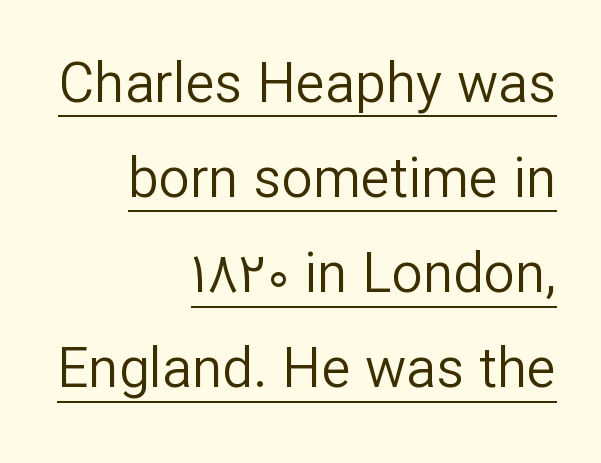
{"serif": "no", "italic": "no", "bold": "no", "weight": "regular", "width": "normal", "stroke_contrast": "low", "x_height": "medium", "monospaced": "no", "underline": "yes", "align": "right", "line_spacing_ratio": 1.73, "letter_spacing": "normal", "letter_spacing_em": 0.0, "glyph_px": 55}
